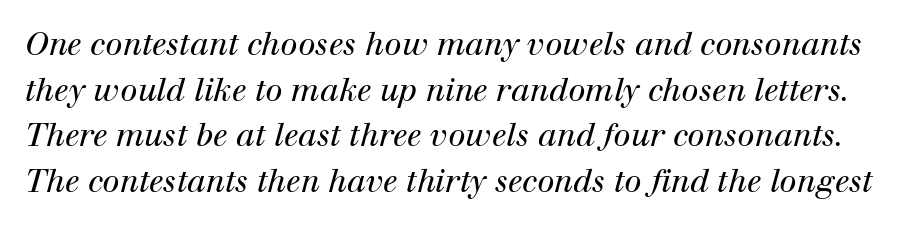
The image shows 31 px regular-weight serif type, italic (leaning right); set normal line spacing (1.47x), normal letter spacing, not underlined; high stroke contrast and a medium x-height.
